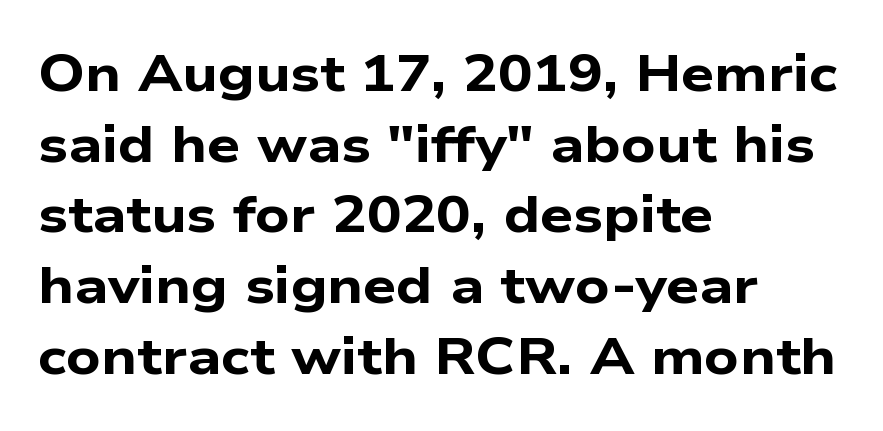
Here the designer chose a conventional face with non-uniform glyph widths. Thick stems and heavy bowls — unmistakably bold. The string is rendered with underlining switched off. Notice how descenders clear the ascenders below comfortably — that's standard leading. Each line starts at the same left margin while the right side varies. The font family rendered here belongs to the sans-serif group.
